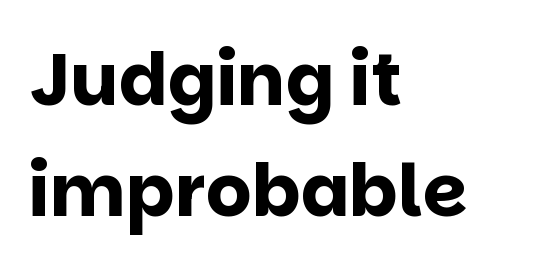
Varying glyph widths throughout — classic text-font behaviour. The font family rendered here belongs to the sans-serif group. Underlining? Definitely not there. Is there any slant? The stems are plumb.
